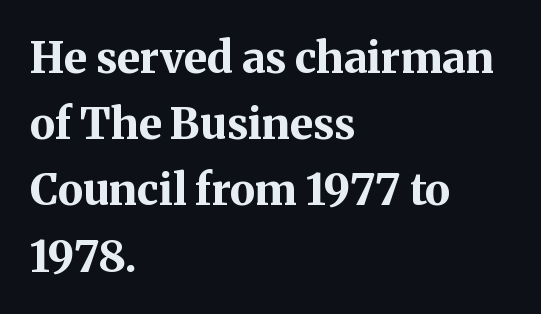
Q: Is the text bold? A: Yes.
Q: Is the text italic (slanted)? A: No, it is upright.
Q: Is the typeface a serif or a sans-serif typeface? A: Serif.
Q: Is the text underlined? A: No.
Q: How is the paragraph aligned? A: Left-aligned.
Q: Is the spacing between letters normal or unusually wide? A: Normal.
Q: Is the spacing between lines tight, normal or loose? A: Normal.
Q: Width (condensed, normal, or wide)? A: Normal.
Q: Stroke contrast? A: Medium.
Q: x-height? A: Medium.
Q: Monospaced? A: No.
